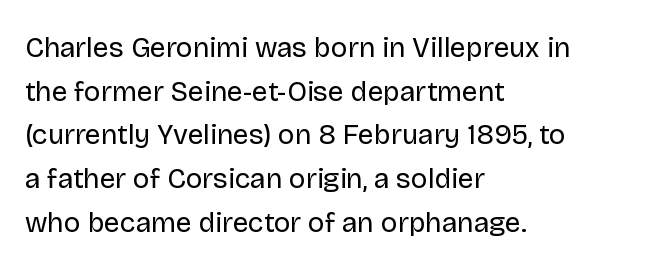
This sample uses plain, unmodified letter spacing. Nobody drew a line under any word here. This rendering employs a face without finishing strokes, i.e., a sans-serif. No chunkiness to these letters — they're not bold. Visually the block forms a straight wall on the left and a jagged coastline on the right.
